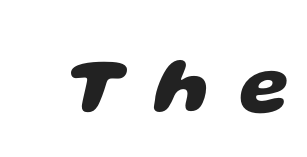
Classification — sans serif. Looks like regular typesetting: each glyph gets only the width it needs. Each row of text sits above clean, open space. On the weight axis this lands at bold, roughly 700. In terms of letterspacing, this is a distinctly airy, spread setting.
